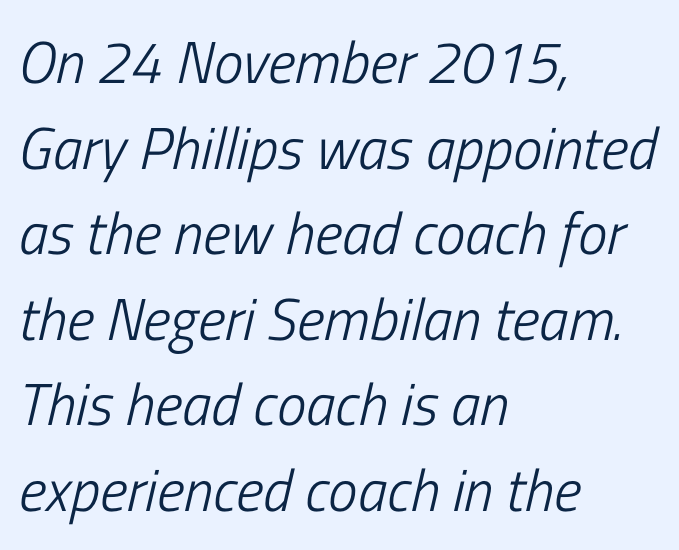
The image shows 59 px light, condensed type, italic (leaning right); set left-aligned, normal line spacing (1.45x), normal letter spacing, not underlined; low stroke contrast and a medium x-height.
